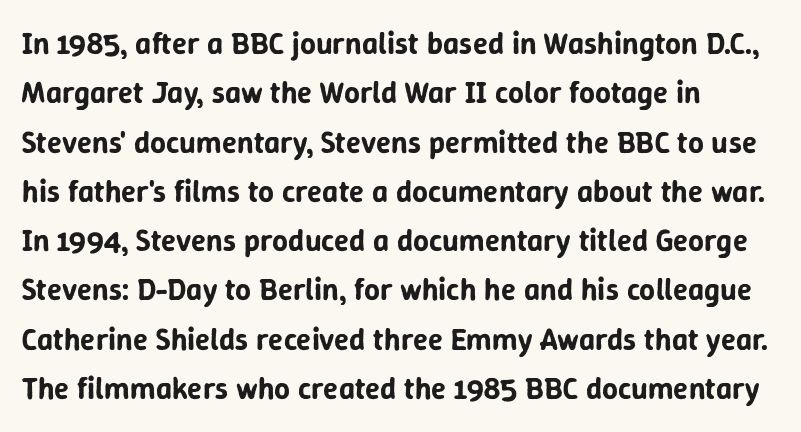
The specimen omits any rule beneath the text block's lines. Letterform terminals end flat and unadorned throughout the passage. Looks like regular typesetting: each glyph gets only the width it needs. How are the letters spaced? Ordinarily, with no added tracking. Line beginnings align vertically; line endings do not.
